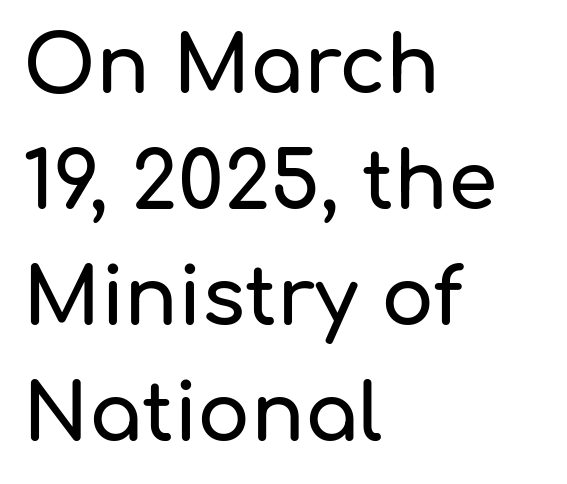
The image shows 79 px sans-serif type, upright; set left-aligned, normal line spacing (1.47x), normal letter spacing, not underlined; low stroke contrast and a medium x-height.
